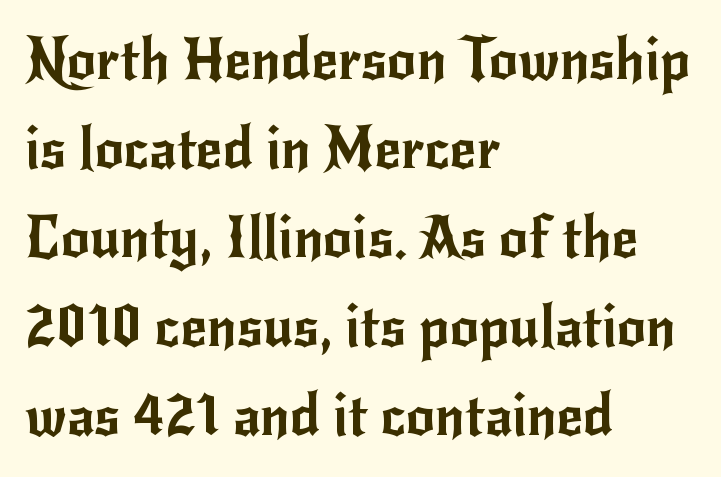
{"serif": "no", "italic": "no", "width": "normal", "stroke_contrast": "low", "x_height": "small", "monospaced": "no", "underline": "no", "align": "left", "line_spacing": "normal", "line_spacing_ratio": 1.56, "letter_spacing": "normal", "letter_spacing_em": 0.0, "glyph_px": 57}
